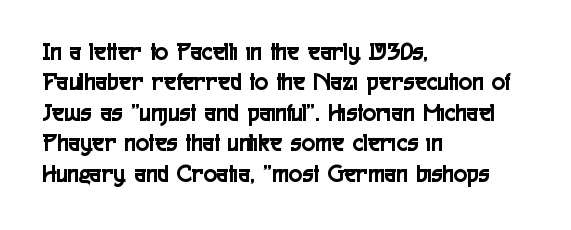
Q: Is the text italic (slanted)? A: No, it is upright.
Q: Is the text underlined? A: No.
Q: How is the paragraph aligned? A: Left-aligned.
Q: Is the spacing between letters normal or unusually wide? A: Normal.
